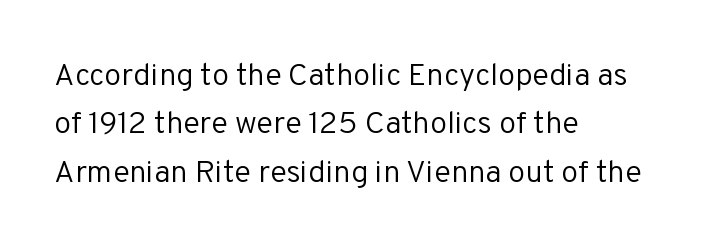
Q: Is the text bold? A: No.
Q: Is the text italic (slanted)? A: No, it is upright.
Q: Is the typeface a serif or a sans-serif typeface? A: Sans-serif.
Q: Is the text underlined? A: No.
Q: How is the paragraph aligned? A: Left-aligned.
Q: Is the spacing between letters normal or unusually wide? A: Normal.
Q: Is the spacing between lines tight, normal or loose? A: Normal.
Q: Width (condensed, normal, or wide)? A: Normal.
Q: Stroke contrast? A: Low.
Q: x-height? A: Medium.
Q: Monospaced? A: No.
